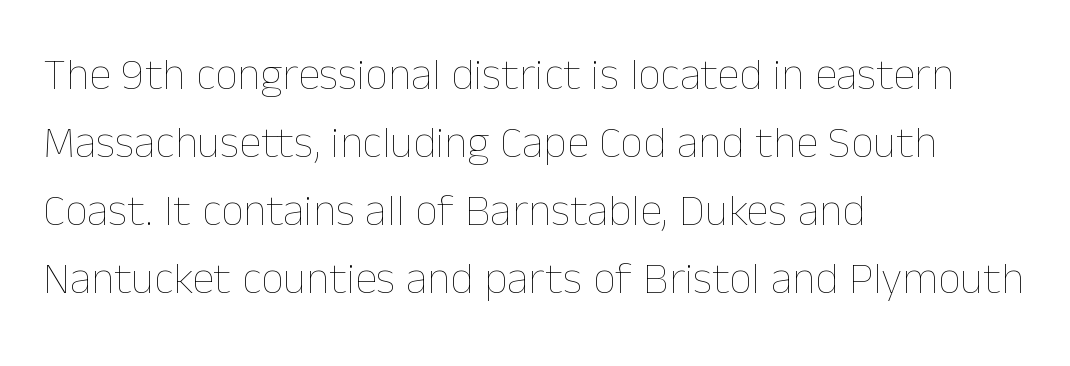
Here the designer chose a conventional face with non-uniform glyph widths. Inter-character spacing is left at the font's built-in metrics. Vertically, the passage feels balanced, rows spaced as you'd expect. The letters stand upright; this is a roman face. The rendering anchors every line to the left-hand side. Any mark beneath the type? The region is blank.
